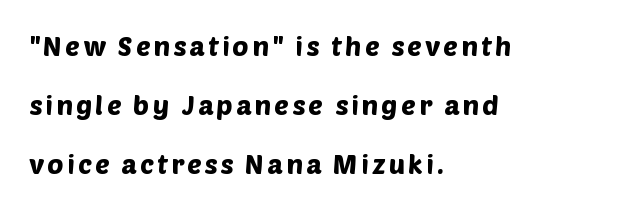
{"underline": "no", "align": "left", "line_spacing": "loose", "line_spacing_ratio": 2.19, "glyph_px": 27}
